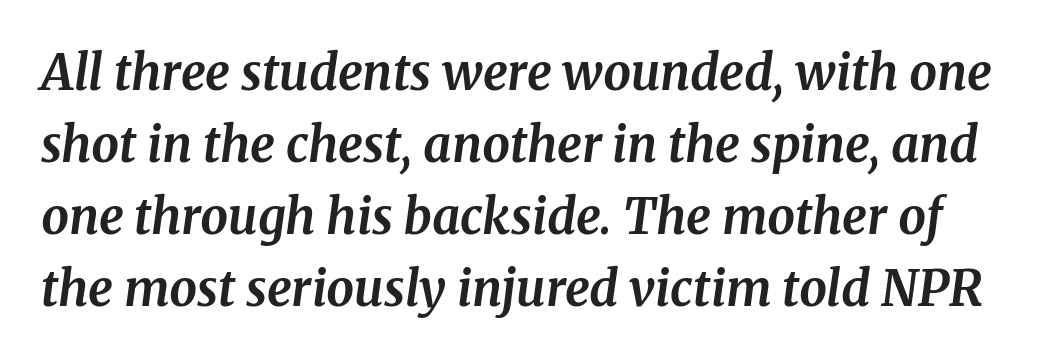
{"serif": "yes", "italic": "yes", "lean": "right", "slant_degrees": 8, "bold": "yes", "weight": "bold", "width": "normal", "stroke_contrast": "medium", "x_height": "medium", "monospaced": "no", "underline": "no", "line_spacing": "normal", "line_spacing_ratio": 1.47, "letter_spacing": "normal", "letter_spacing_em": 0.0, "glyph_px": 49}
